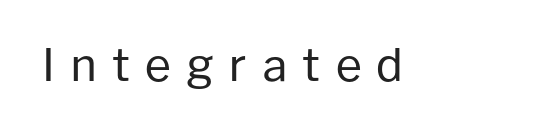
The image shows 45 px regular-weight sans-serif type, upright; set unusually wide letter spacing (+0.33 em), not underlined; low stroke contrast and a medium x-height.
